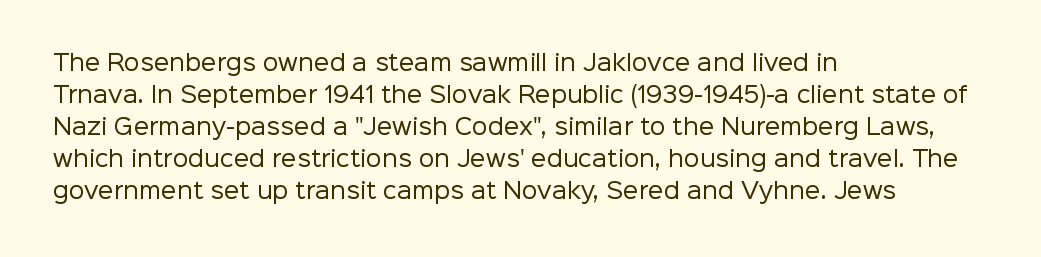
Q: Is the text bold? A: No.
Q: Is the text italic (slanted)? A: No, it is upright.
Q: Is the text underlined? A: No.
Q: How is the paragraph aligned? A: Left-aligned.
Q: Is the spacing between letters normal or unusually wide? A: Normal.
Q: Is the spacing between lines tight, normal or loose? A: Normal.
